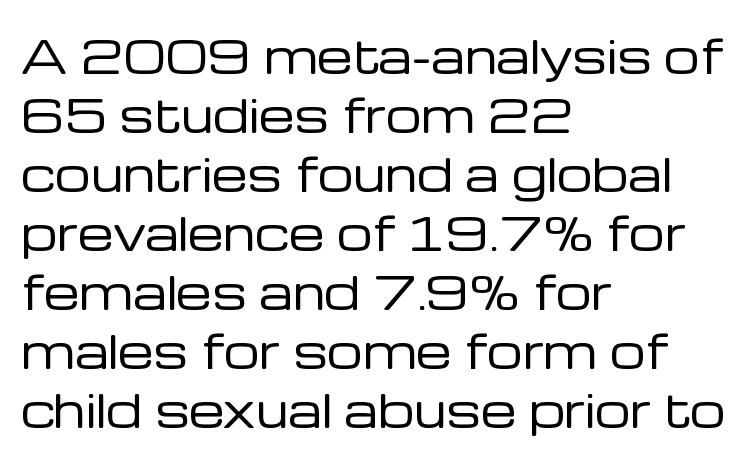
Beneath every word, the page is bare. Standard letterfit; no display-style spreading of the glyphs. Leading matches the norm, producing a regular column. The letters carry no serifs — their stems end cleanly without finishing strokes. The font's upright variant was chosen for this text. These lines stack with their left ends in a neat column.
